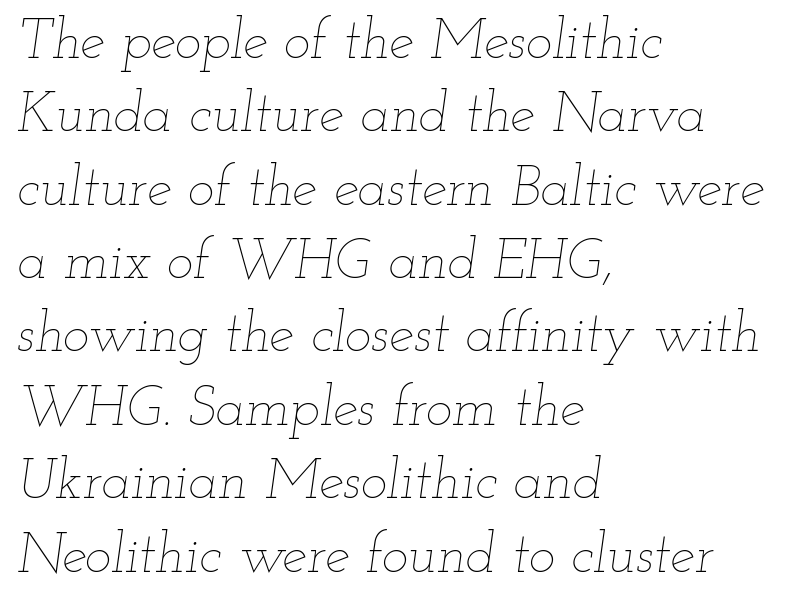
The ragged edge is on the right, which tells us the setting is flush left. Stems and bowls with no extra thickness — not bold. How are the letters spaced? Ordinarily, with no added tracking. The face used here has a pronounced slope to its letters. A typesetter would call this proportional, since set widths differ per character.
